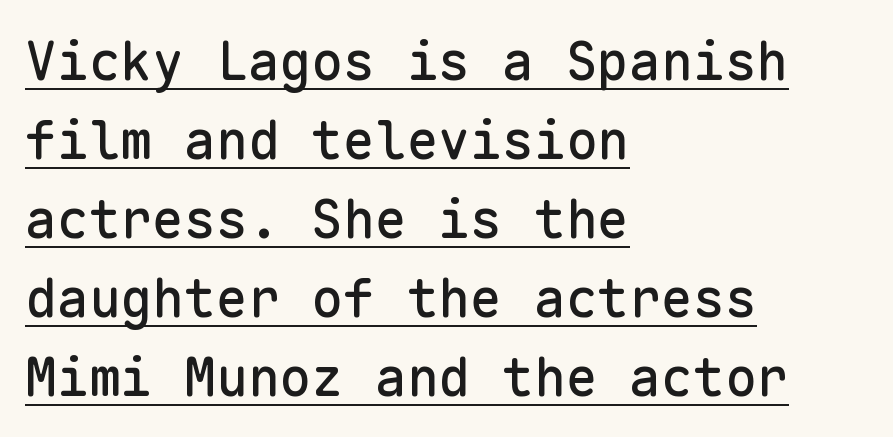
{"serif": "no", "italic": "no", "width": "normal", "stroke_contrast": "low", "x_height": "medium", "monospaced": "yes", "underline": "yes", "align": "left", "line_spacing": "normal", "line_spacing_ratio": 1.49, "letter_spacing": "normal", "letter_spacing_em": 0.0, "glyph_px": 53}
